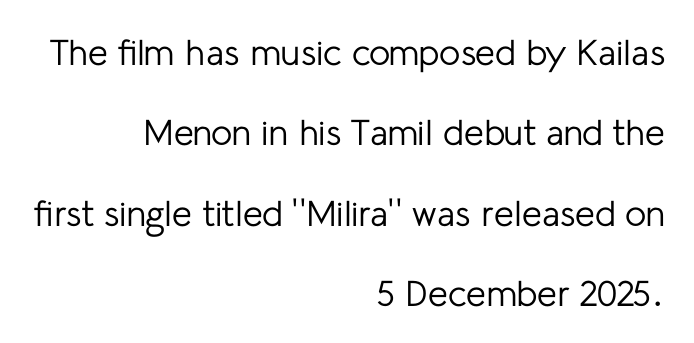
The image shows 36 px regular-weight sans-serif type, upright; set right-aligned, loose line spacing (2.23x), normal letter spacing, not underlined; low stroke contrast and a medium x-height.
